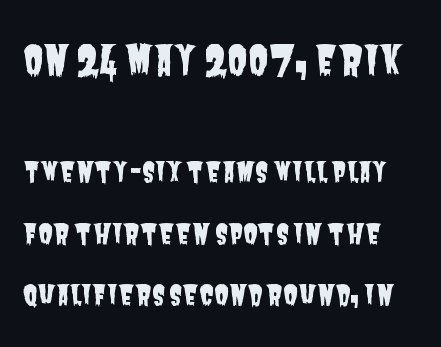
The image shows 40 px condensed sans-serif type; set loose line spacing (2.28x), normal letter spacing, not underlined; the first (top) block is 1.48x larger; low stroke contrast and a large x-height.
